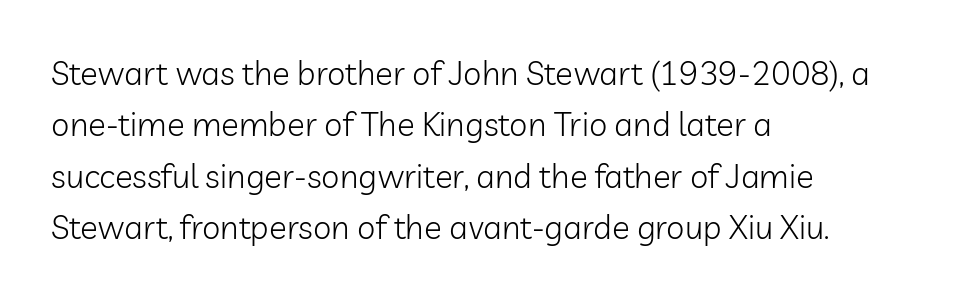
{"serif": "no", "italic": "no", "bold": "no", "weight": "light", "width": "normal", "stroke_contrast": "low", "x_height": "medium", "monospaced": "no", "underline": "no", "align": "left", "line_spacing": "normal", "line_spacing_ratio": 1.56, "letter_spacing": "normal", "letter_spacing_em": 0.0, "glyph_px": 33}
